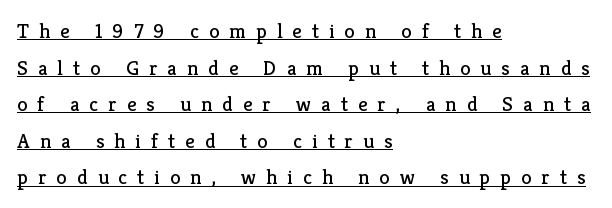
The image shows 21 px text type, upright; set left-aligned, line spacing 1.74x, unusually wide letter spacing (+0.48 em), underlined.
